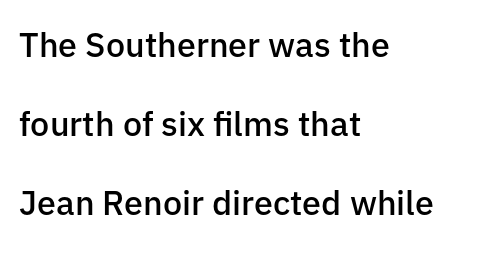
Q: Is the text bold? A: Semi-bold.
Q: Is the text italic (slanted)? A: No, it is upright.
Q: Is the typeface a serif or a sans-serif typeface? A: Sans-serif.
Q: Is the text underlined? A: No.
Q: How is the paragraph aligned? A: Left-aligned.
Q: Is the spacing between letters normal or unusually wide? A: Normal.
Q: Is the spacing between lines tight, normal or loose? A: Loose.
Q: Width (condensed, normal, or wide)? A: Normal.
Q: Stroke contrast? A: Low.
Q: x-height? A: Medium.
Q: Monospaced? A: No.
